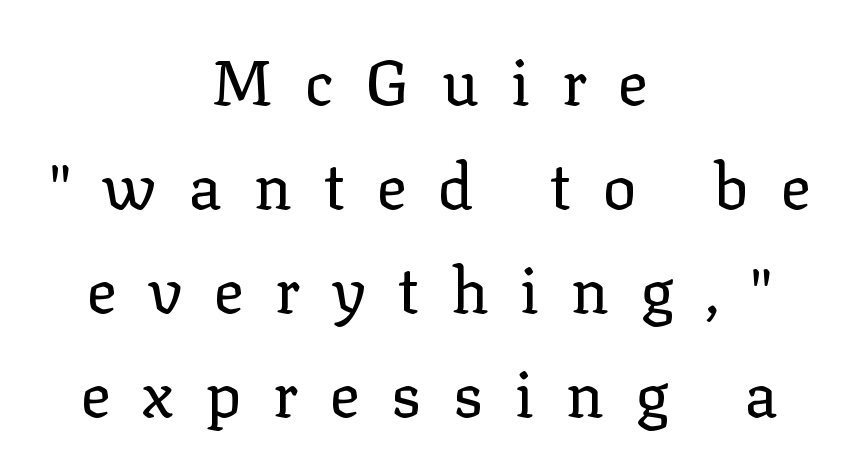
Q: Is the text bold? A: No.
Q: Is the text italic (slanted)? A: No, it is upright.
Q: Is the typeface a serif or a sans-serif typeface? A: Serif.
Q: Is the text underlined? A: No.
Q: How is the paragraph aligned? A: Centered.
Q: Is the spacing between letters normal or unusually wide? A: Unusually wide.
Q: Is the spacing between lines tight, normal or loose? A: Normal.
Q: Width (condensed, normal, or wide)? A: Normal.
Q: Stroke contrast? A: Low.
Q: x-height? A: Medium.
Q: Monospaced? A: No.
